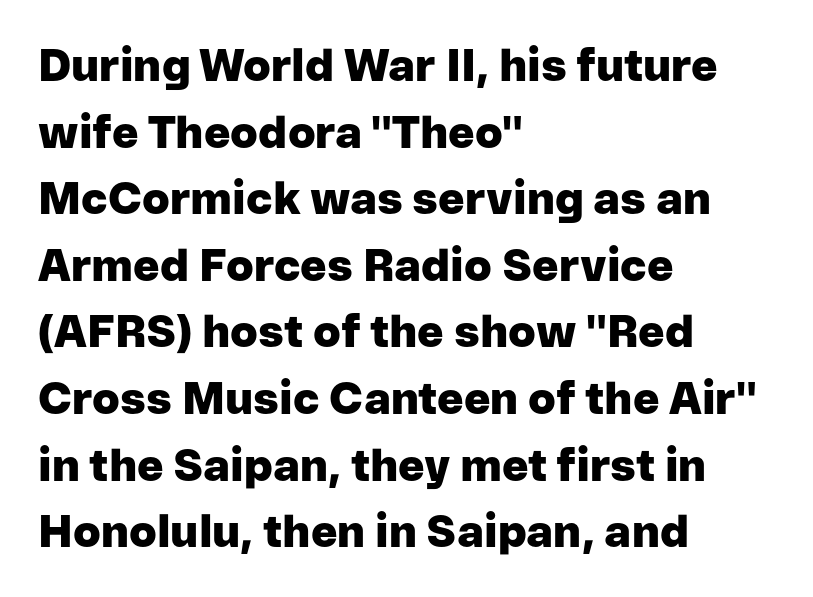
{"serif": "no", "italic": "no", "bold": "yes", "weight": "heavy", "width": "normal", "stroke_contrast": "low", "x_height": "medium", "monospaced": "no", "underline": "no", "align": "left", "line_spacing": "normal", "line_spacing_ratio": 1.48, "letter_spacing": "normal", "letter_spacing_em": 0.0, "glyph_px": 45}
